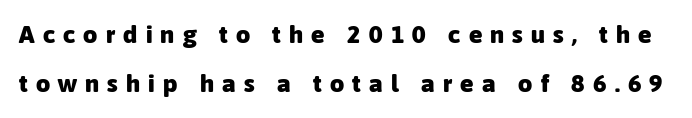
The image shows 25 px bold type, upright; set loose line spacing (1.97x), unusually wide letter spacing (+0.33 em), not underlined.
